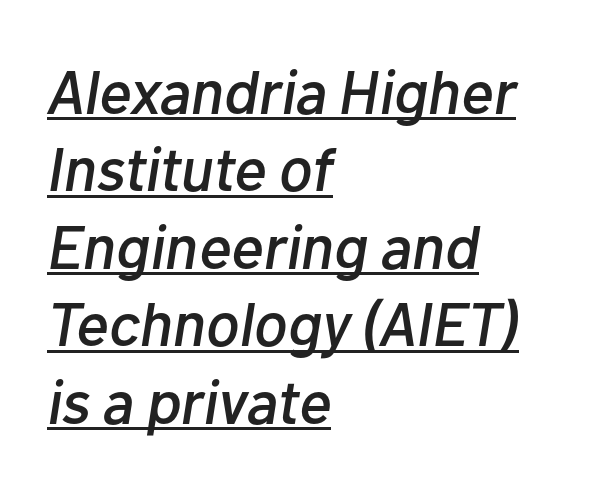
The image shows 62 px text type, italic (leaning right); set left-aligned, normal line spacing (1.25x), normal letter spacing, underlined; low stroke contrast and a medium x-height.
